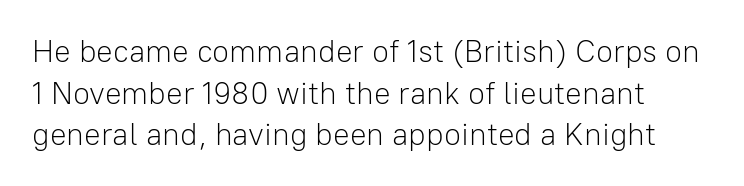
{"serif": "no", "italic": "no", "bold": "no", "weight": "light", "width": "normal", "stroke_contrast": "low", "x_height": "medium", "monospaced": "no", "underline": "no", "line_spacing": "normal", "line_spacing_ratio": 1.34, "letter_spacing": "normal", "letter_spacing_em": 0.0, "glyph_px": 31}
